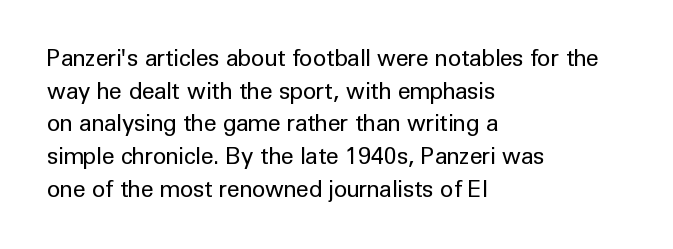
Q: Is the text bold? A: No.
Q: Is the text italic (slanted)? A: No, it is upright.
Q: Is the text underlined? A: No.
Q: How is the paragraph aligned? A: Left-aligned.
Q: Is the spacing between letters normal or unusually wide? A: Normal.
Q: Is the spacing between lines tight, normal or loose? A: Normal.
